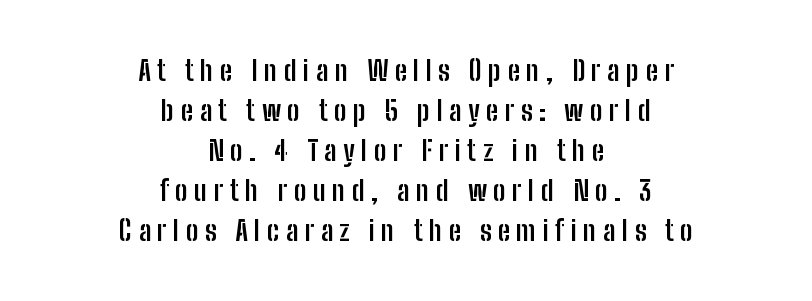
A typesetter would mark this as roman, not italic. These words are printed bold, with thick strokes throughout. Regarding serifs, this sample does without them. This sample uses expanded letter spacing, leaving extra air between glyphs. Spacing verdict: proportional, widths tailored to each character. Is there much room between lines? A standard amount, neither cramped nor airy.
